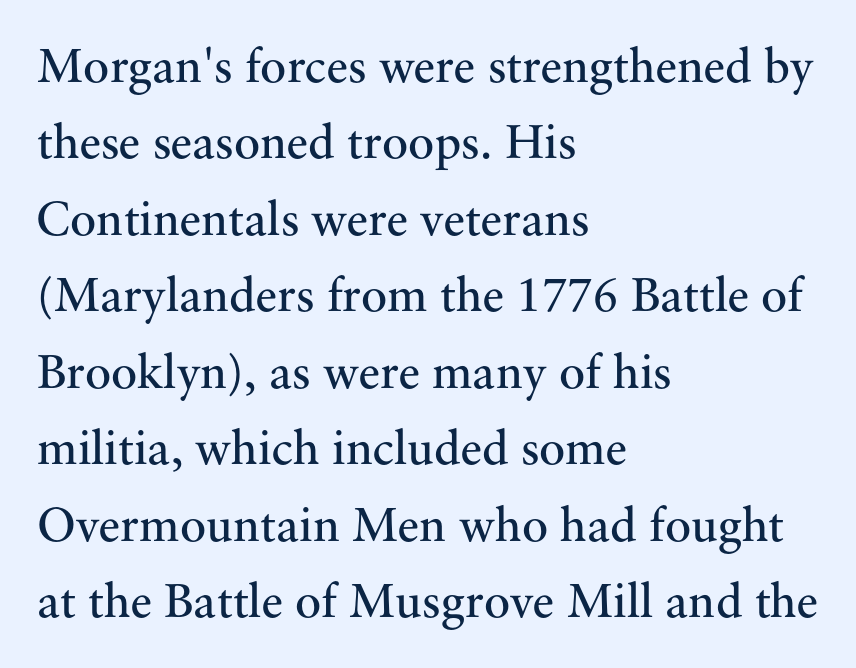
This sample uses an upright cut, with every glyph sitting square on the baseline. Note the varied advance widths — an 'i' is clearly narrower than an 'm'. Horizontal bands of white between lines are of average thickness. The font family rendered here belongs to the serif group.
